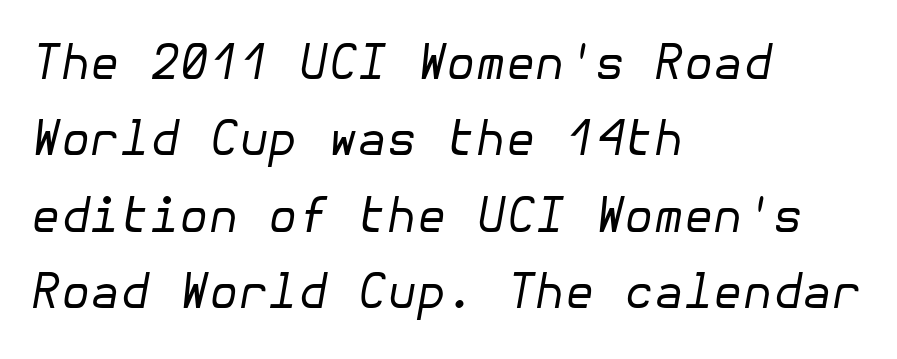
The image shows 48 px regular-weight type, italic (leaning right); set left-aligned, normal line spacing (1.59x), normal letter spacing, not underlined; low stroke contrast and a medium x-height.
